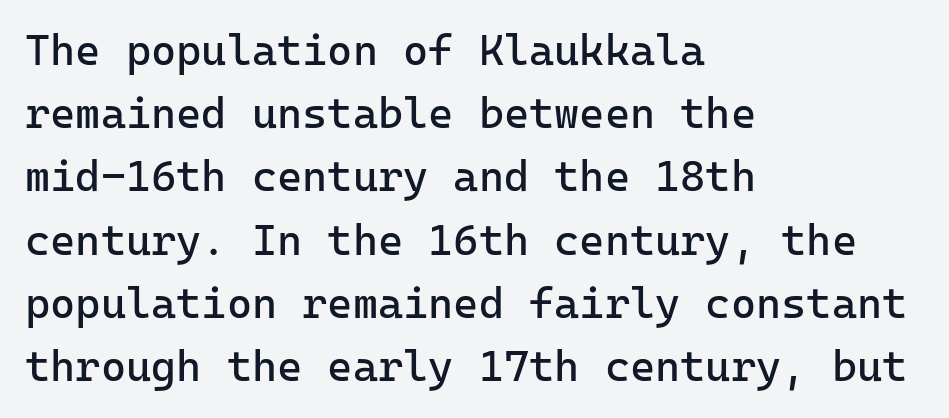
The image shows 43 px regular-weight sans-serif type, upright, monospaced; set left-aligned, normal line spacing (1.47x), normal letter spacing, not underlined; low stroke contrast and a medium x-height.
